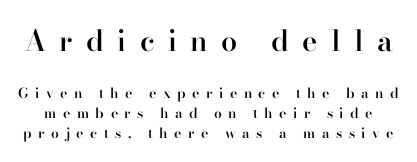
Q: Is the text bold? A: Semi-bold.
Q: Is the text italic (slanted)? A: No, it is upright.
Q: Is the typeface a serif or a sans-serif typeface? A: Serif.
Q: Is the text underlined? A: No.
Q: Is the spacing between letters normal or unusually wide? A: Unusually wide.
Q: Is the spacing between lines tight, normal or loose? A: Normal.
Q: Which block of text is set in a larger size, the first (top) or the second (bottom)? A: The first (top) one.
Q: Width (condensed, normal, or wide)? A: Normal.
Q: Stroke contrast? A: High.
Q: x-height? A: Small.
Q: Monospaced? A: No.
